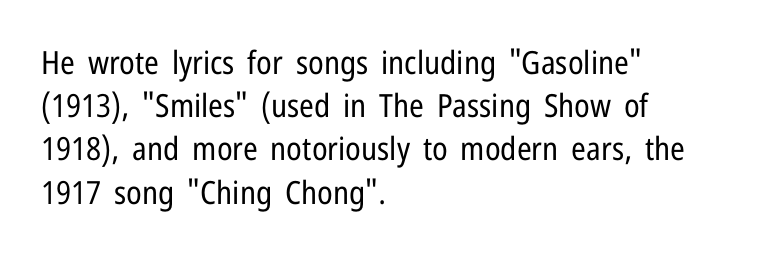
The image shows 32 px regular-weight, condensed sans-serif type, upright; set left-aligned, normal line spacing (1.35x), normal letter spacing, not underlined; low stroke contrast and a medium x-height.
